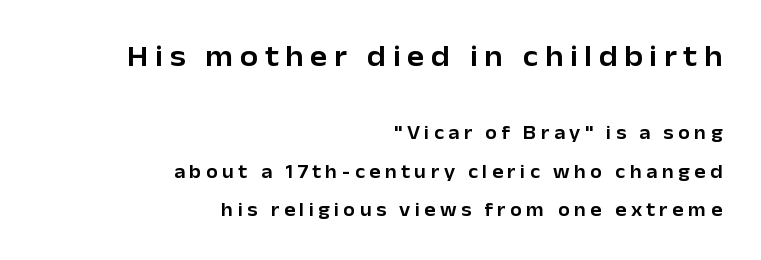
{"serif": "no", "italic": "no", "width": "normal", "stroke_contrast": "low", "x_height": "medium", "monospaced": "no", "underline": "no", "align": "right", "line_spacing": "loose", "line_spacing_ratio": 2.03, "letter_spacing": "wide", "letter_spacing_em": 0.23, "larger_block": "first", "size_ratio": 1.53, "glyph_px": 29}
